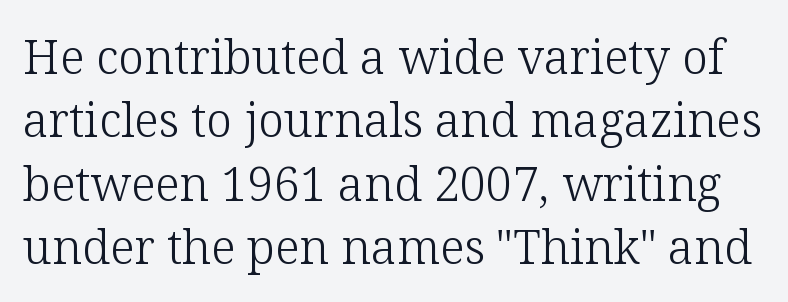
Q: Is the text bold? A: No.
Q: Is the text italic (slanted)? A: No, it is upright.
Q: Is the typeface a serif or a sans-serif typeface? A: Serif.
Q: Is the text underlined? A: No.
Q: Is the spacing between letters normal or unusually wide? A: Normal.
Q: Is the spacing between lines tight, normal or loose? A: Normal.
Q: Width (condensed, normal, or wide)? A: Normal.
Q: Stroke contrast? A: Low.
Q: x-height? A: Medium.
Q: Monospaced? A: No.
